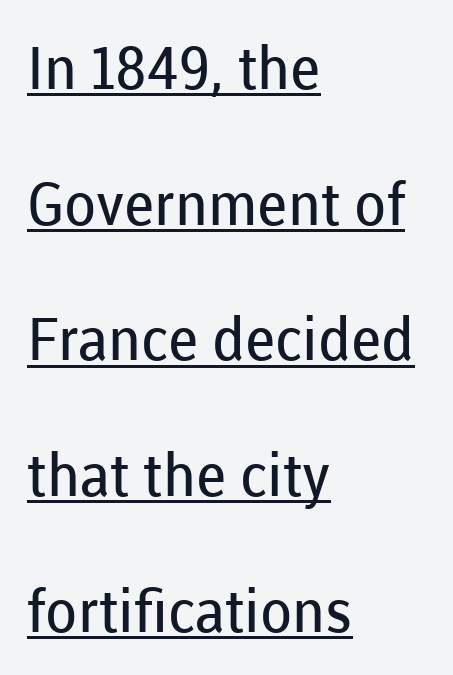
{"serif": "no", "italic": "no", "bold": "no", "weight": "regular", "width": "normal", "stroke_contrast": "low", "x_height": "medium", "monospaced": "no", "underline": "yes", "align": "left", "line_spacing": "loose", "line_spacing_ratio": 2.3, "letter_spacing": "normal", "letter_spacing_em": 0.0, "glyph_px": 59}
